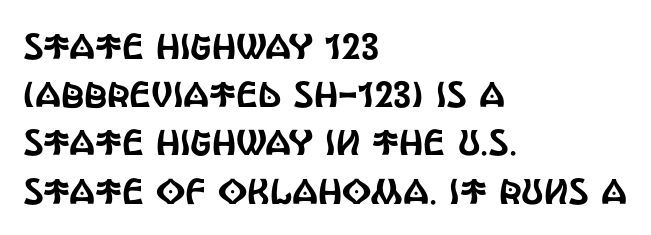
Q: Is the text italic (slanted)? A: No, it is upright.
Q: Is the typeface a serif or a sans-serif typeface? A: Sans-serif.
Q: Is the text underlined? A: No.
Q: How is the paragraph aligned? A: Left-aligned.
Q: Is the spacing between letters normal or unusually wide? A: Normal.
Q: Is the spacing between lines tight, normal or loose? A: Normal.
Q: Width (condensed, normal, or wide)? A: Condensed.
Q: x-height? A: Large.
Q: Monospaced? A: No.
